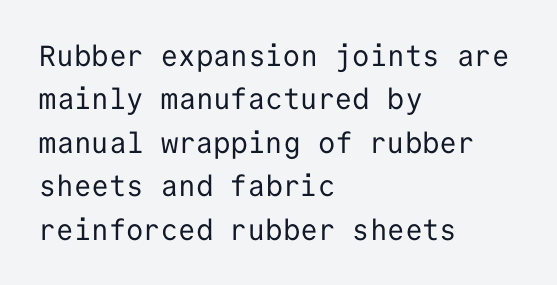
{"serif": "no", "italic": "no", "bold": "no", "weight": "regular", "width": "normal", "stroke_contrast": "low", "x_height": "medium", "monospaced": "yes", "underline": "no", "align": "left", "line_spacing": "normal", "line_spacing_ratio": 1.5, "letter_spacing": "normal", "letter_spacing_em": 0.0, "glyph_px": 29}
